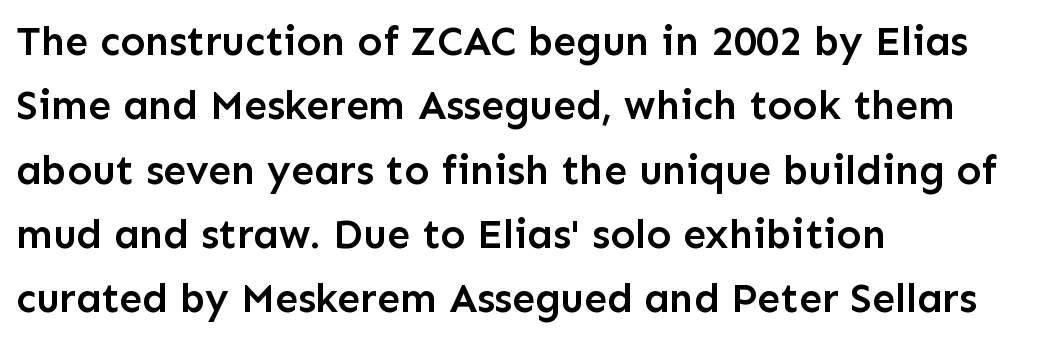
The image shows 41 px semibold sans-serif type, upright; set left-aligned, normal line spacing (1.57x), normal letter spacing, not underlined; low stroke contrast and a medium x-height.
